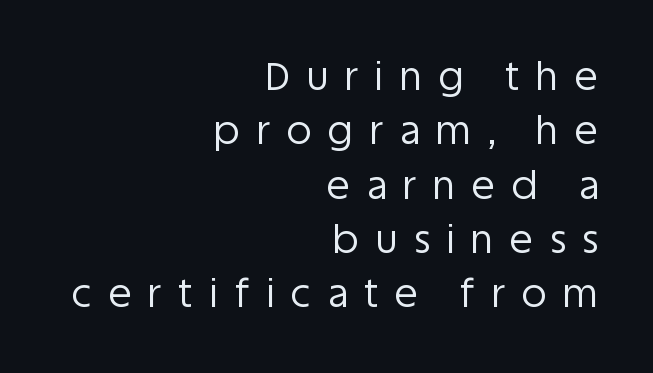
Q: Is the text bold? A: No.
Q: Is the text italic (slanted)? A: No, it is upright.
Q: Is the typeface a serif or a sans-serif typeface? A: Sans-serif.
Q: Is the text underlined? A: No.
Q: How is the paragraph aligned? A: Right-aligned.
Q: Is the spacing between letters normal or unusually wide? A: Unusually wide.
Q: Is the spacing between lines tight, normal or loose? A: Normal.
Q: Width (condensed, normal, or wide)? A: Normal.
Q: Stroke contrast? A: Low.
Q: x-height? A: Large.
Q: Monospaced? A: No.
